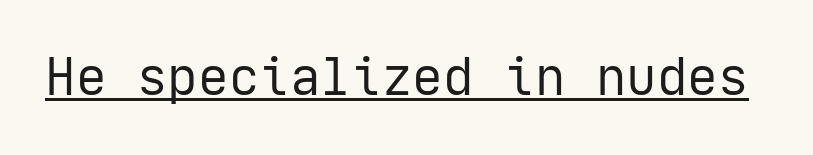
The image shows 51 px regular-weight sans-serif type, upright; set normal letter spacing, underlined; low stroke contrast and a medium x-height.
